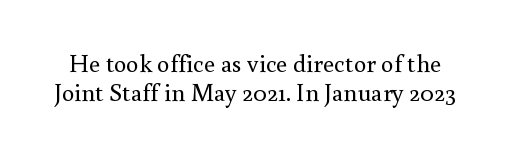
Posture: vertical. Between one letter and the next there's only the usual sliver of space. Descenders hang freely into open space. Compared with a typical body face, this is equally light or lighter still.
